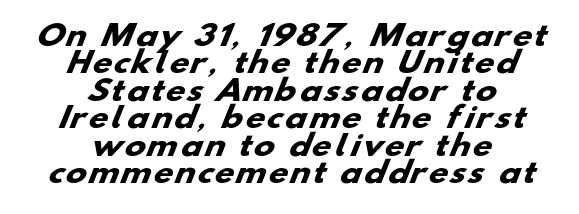
The image shows 28 px heavy, wide sans-serif type; set centered, tight line spacing (0.98x), not underlined; low stroke contrast and a small x-height.
